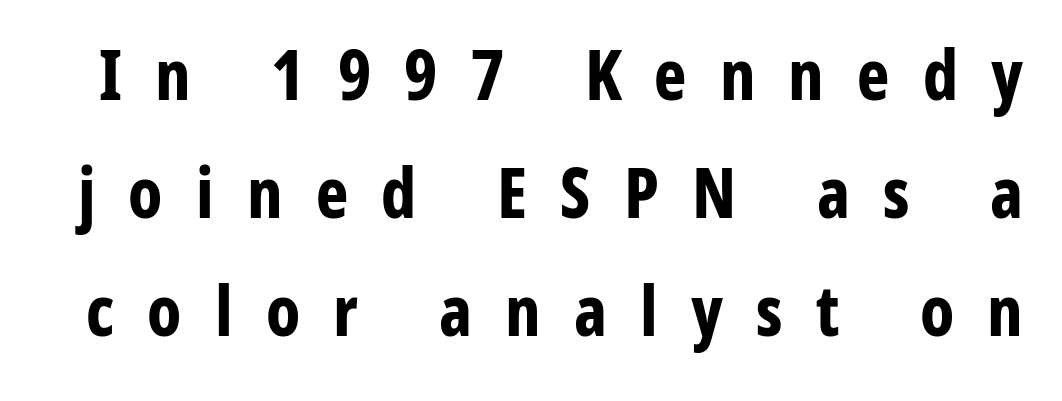
{"serif": "no", "italic": "no", "bold": "yes", "weight": "bold", "width": "condensed", "stroke_contrast": "low", "x_height": "medium", "monospaced": "no", "underline": "no", "line_spacing_ratio": 1.71, "letter_spacing": "wide", "letter_spacing_em": 0.48, "glyph_px": 69}
